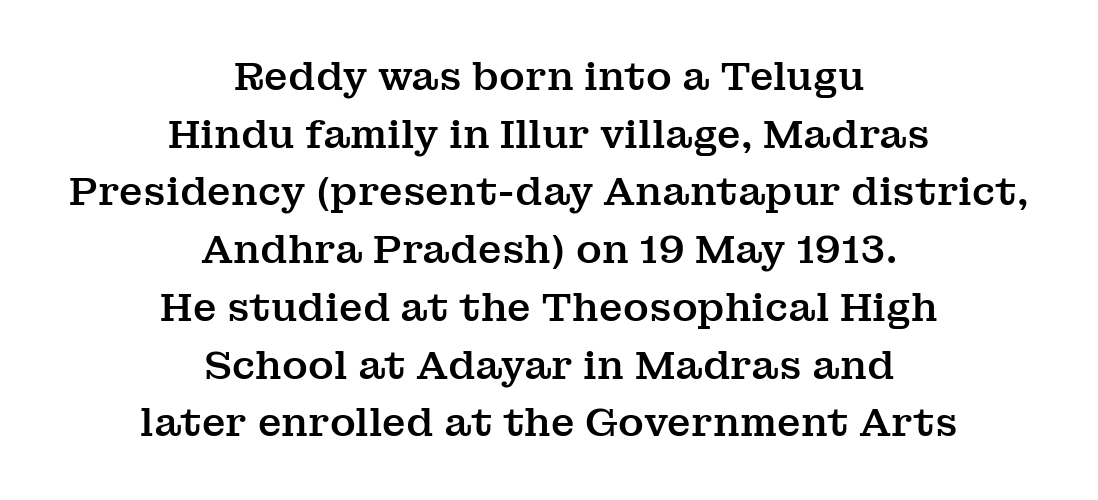
The paragraph shown floats in the horizontal middle. The letters sit at their default tracking, neither squeezed nor spread. Is there much room between lines? A standard amount, neither cramped nor airy. It's the straight-up-and-down kind of type. You could not count columns in this text — the font is proportionally spaced.
